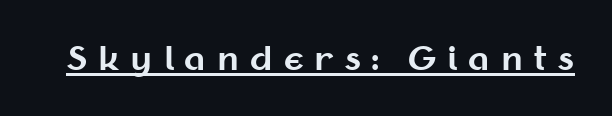
Q: Is the text bold? A: Yes.
Q: Is the text italic (slanted)? A: No, it is upright.
Q: Is the typeface a serif or a sans-serif typeface? A: Sans-serif.
Q: Is the text underlined? A: Yes.
Q: Is the spacing between letters normal or unusually wide? A: Unusually wide.
Q: Width (condensed, normal, or wide)? A: Normal.
Q: Stroke contrast? A: Medium.
Q: x-height? A: Medium.
Q: Monospaced? A: No.
